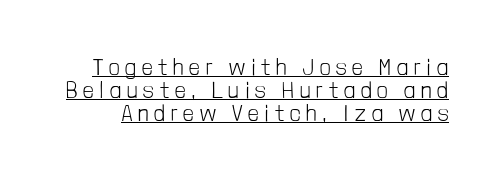
{"italic": "no", "bold": "no", "underline": "yes", "line_spacing": "tight", "line_spacing_ratio": 0.99, "letter_spacing": "wide", "letter_spacing_em": 0.26, "glyph_px": 23}
